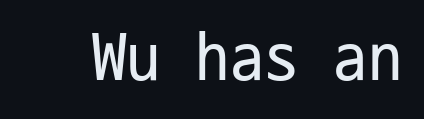
No italicization has been applied; the sample stays upright. No heavy texture on the line: the type isn't bold. The face used here is monospaced, like something from a code editor. A typesetter would label this face a sans. Between one letter and the next there's only the usual sliver of space. The passage shown is not underscored anywhere.
